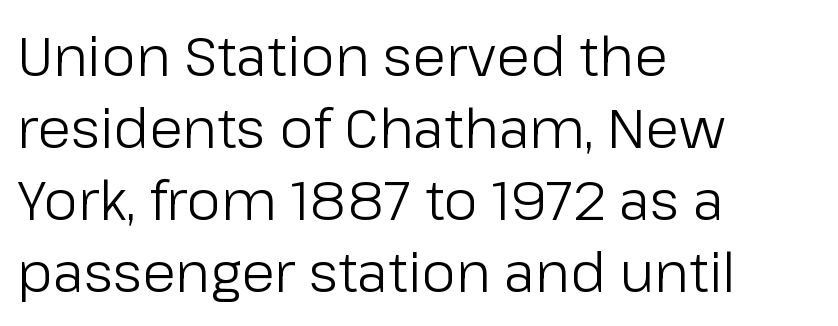
{"serif": "no", "italic": "no", "bold": "no", "weight": "light", "width": "normal", "stroke_contrast": "low", "x_height": "medium", "monospaced": "no", "underline": "no", "align": "left", "line_spacing": "normal", "line_spacing_ratio": 1.31, "letter_spacing": "normal", "letter_spacing_em": 0.0, "glyph_px": 55}
